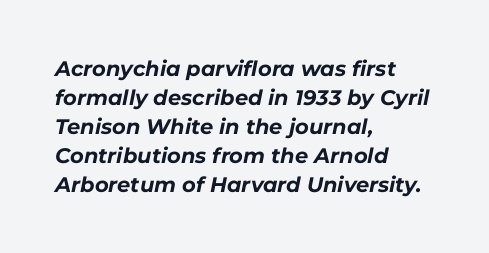
Q: Is the text bold? A: Yes.
Q: Is the text italic (slanted)? A: Yes, it leans right by about 11 degrees.
Q: Is the text underlined? A: No.
Q: How is the paragraph aligned? A: Left-aligned.
Q: Is the spacing between letters normal or unusually wide? A: Normal.
Q: Is the spacing between lines tight, normal or loose? A: Normal.
